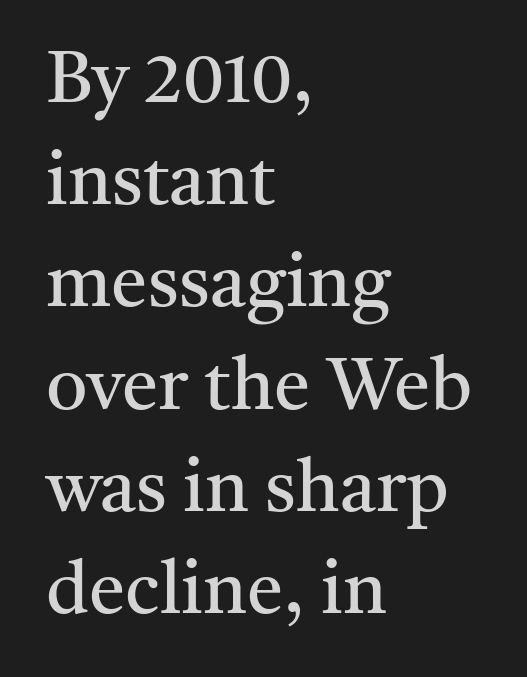
The image shows 73 px regular-weight serif type, upright; set left-aligned, normal line spacing (1.4x), normal letter spacing, not underlined; medium stroke contrast and a medium x-height.
